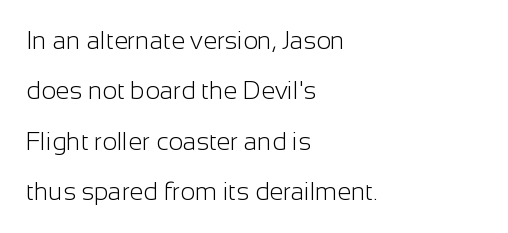
Q: Is the text bold? A: No.
Q: Is the text italic (slanted)? A: No, it is upright.
Q: Is the text underlined? A: No.
Q: How is the paragraph aligned? A: Left-aligned.
Q: Is the spacing between letters normal or unusually wide? A: Normal.
Q: Is the spacing between lines tight, normal or loose? A: Loose.
